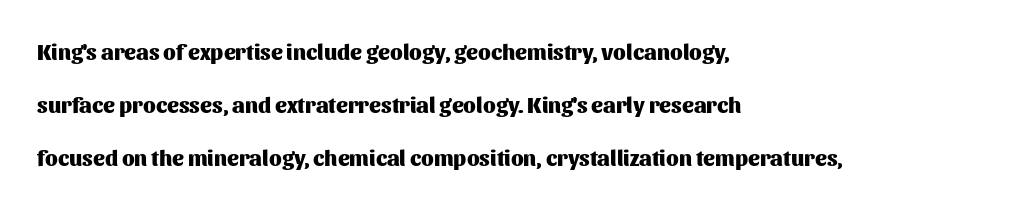
The letters stand upright; this is a roman face. A great deal of white space separates one row of letters from the next. Thick stems and heavy bowls — unmistakably bold. Glyph-to-glyph distance matches everyday printed text. Letters rest on an invisible, unmarked baseline. Horizontally, the lines are justified to the leading edge only.
